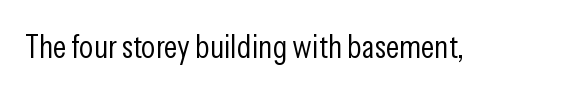
{"serif": "no", "italic": "no", "bold": "no", "weight": "light", "width": "condensed", "stroke_contrast": "low", "x_height": "medium", "monospaced": "no", "underline": "no", "letter_spacing": "normal", "letter_spacing_em": 0.0, "glyph_px": 33}
